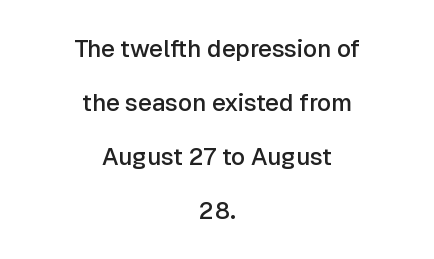
{"italic": "no", "bold": "semi", "underline": "no", "align": "center", "line_spacing": "loose", "line_spacing_ratio": 2.25, "letter_spacing": "normal", "letter_spacing_em": 0.0, "glyph_px": 24}
